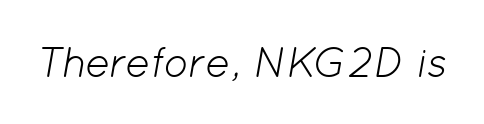
{"italic": "yes", "lean": "right", "slant_degrees": 12, "bold": "no", "weight": "light", "width": "normal", "stroke_contrast": "low", "x_height": "medium", "monospaced": "no", "underline": "no", "letter_spacing": "normal", "letter_spacing_em": 0.0, "glyph_px": 42}
